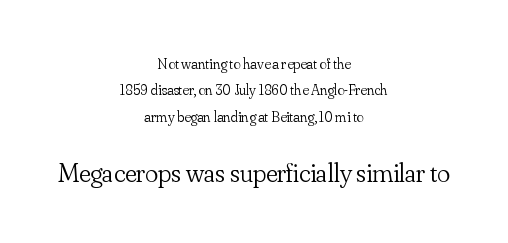
Q: Is the text bold? A: No.
Q: Is the text italic (slanted)? A: No, it is upright.
Q: Is the text underlined? A: No.
Q: How is the paragraph aligned? A: Centered.
Q: Is the spacing between letters normal or unusually wide? A: Normal.
Q: Which block of text is set in a larger size, the first (top) or the second (bottom)? A: The second (bottom) one.
